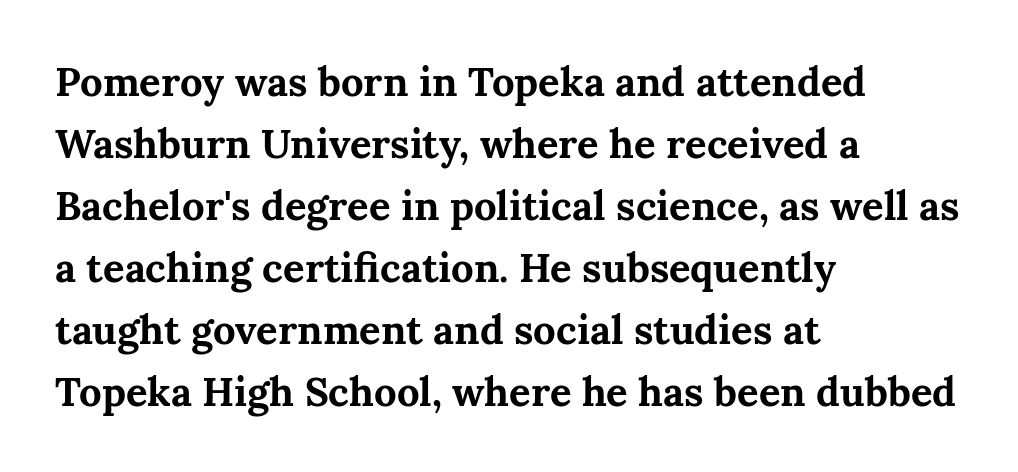
{"serif": "yes", "italic": "no", "bold": "yes", "weight": "bold", "width": "normal", "stroke_contrast": "medium", "x_height": "medium", "monospaced": "no", "underline": "no", "align": "left", "line_spacing": "normal", "line_spacing_ratio": 1.55, "letter_spacing": "normal", "letter_spacing_em": 0.0, "glyph_px": 40}
